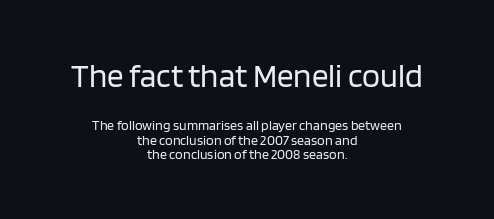
The image shows 33 px regular-weight sans-serif type, upright; set centered, tight line spacing (1.05x), normal letter spacing, not underlined; the first (top) block is 2.36x larger; low stroke contrast and a large x-height.
